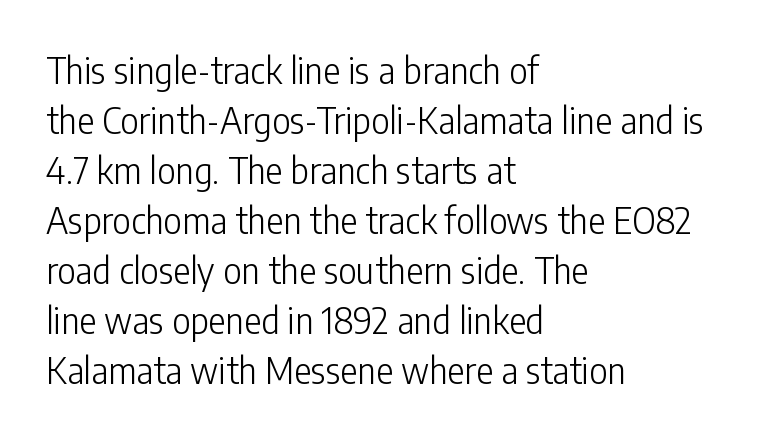
The image shows 36 px light, condensed sans-serif type, upright; set left-aligned, normal line spacing (1.39x), normal letter spacing, not underlined; low stroke contrast and a medium x-height.
